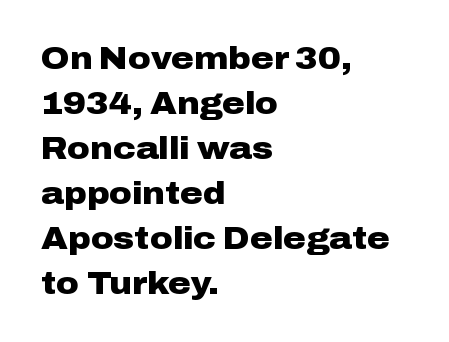
The image shows 31 px heavy, wide sans-serif type, upright; set left-aligned, normal line spacing (1.45x), normal letter spacing, not underlined; low stroke contrast and a medium x-height.
